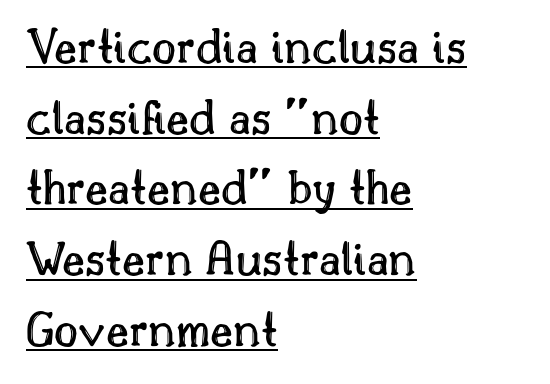
The image shows 52 px text type, upright; set left-aligned, normal line spacing (1.36x), normal letter spacing, underlined; a small x-height.
